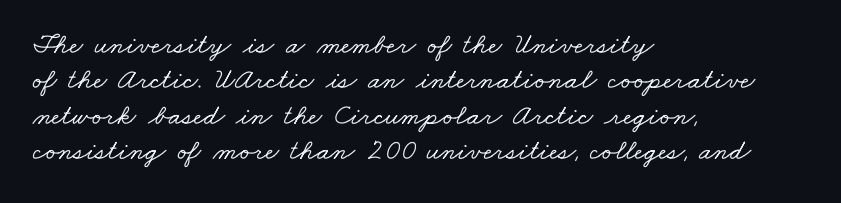
The image shows 29 px wide serif type; set left-aligned, line spacing 1.22x, normal letter spacing, not underlined; low stroke contrast and a small x-height.
